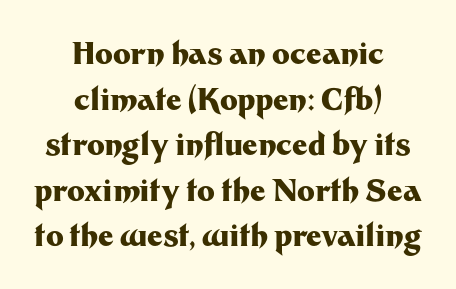
Q: Is the text bold? A: Yes.
Q: Is the text italic (slanted)? A: No, it is upright.
Q: Is the typeface a serif or a sans-serif typeface? A: Sans-serif.
Q: Is the text underlined? A: No.
Q: How is the paragraph aligned? A: Centered.
Q: Is the spacing between letters normal or unusually wide? A: Normal.
Q: Is the spacing between lines tight, normal or loose? A: Normal.
Q: Width (condensed, normal, or wide)? A: Normal.
Q: Stroke contrast? A: Medium.
Q: x-height? A: Medium.
Q: Monospaced? A: No.
